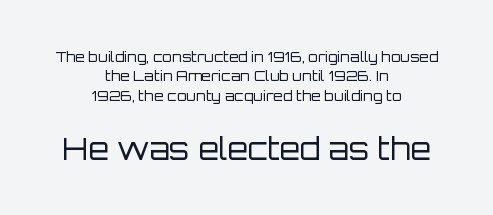
Q: Is the text bold? A: No.
Q: Is the text italic (slanted)? A: No, it is upright.
Q: Is the typeface a serif or a sans-serif typeface? A: Sans-serif.
Q: Is the text underlined? A: No.
Q: How is the paragraph aligned? A: Centered.
Q: Is the spacing between letters normal or unusually wide? A: Normal.
Q: Is the spacing between lines tight, normal or loose? A: Normal.
Q: Which block of text is set in a larger size, the first (top) or the second (bottom)? A: The second (bottom) one.
Q: Width (condensed, normal, or wide)? A: Normal.
Q: Stroke contrast? A: Low.
Q: x-height? A: Large.
Q: Monospaced? A: No.
